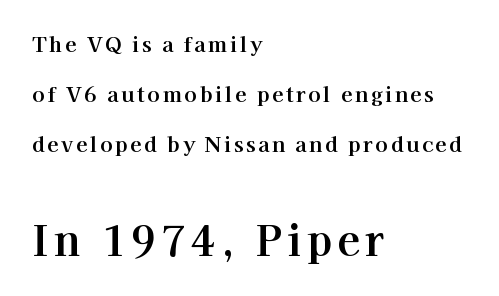
The letters carry serifs — small finishing strokes at the ends of their stems. Compared with a centered layout, this one pins lines to the left instead. Which of the two is more prominent by size? The second, at the bottom. The font's upright variant was chosen for this text.
